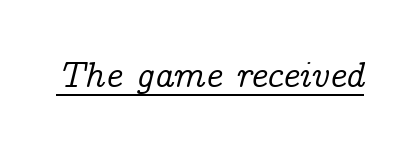
Tracking value appears to be zero — textbook default spacing. Check the space under the baseline: a stroke is drawn there. Note: serifs present on the glyphs. This sample uses an oblique cut, with every glyph tilted off the vertical.
